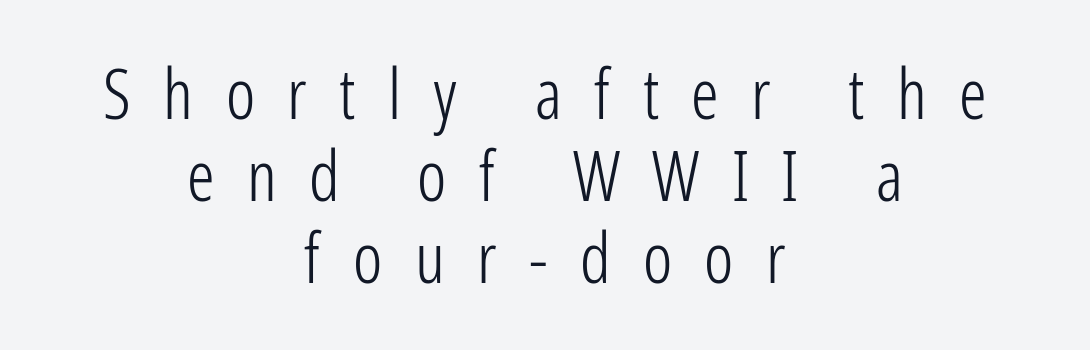
The image shows 69 px light, condensed sans-serif type, upright; set centered, line spacing 1.19x, unusually wide letter spacing (+0.47 em), not underlined; low stroke contrast and a medium x-height.
